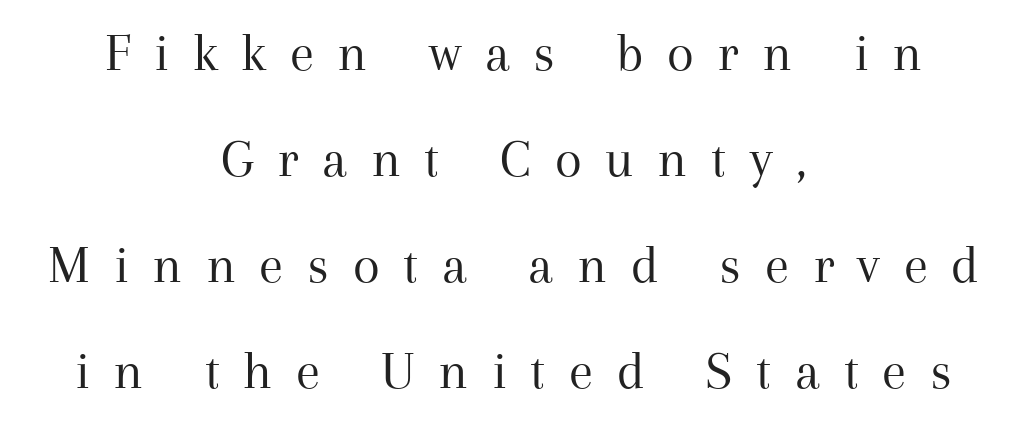
The rendering uses natural spacing where letterforms have individual widths. The letters stand straight up with perfectly vertical stems. Has an underline been added? It has not. Each word looks stretched out because of the extra space between its letters. One glance says open: line gaps are wider than usual. Visually the block forms a symmetrical silhouette, jagged on both flanks.
